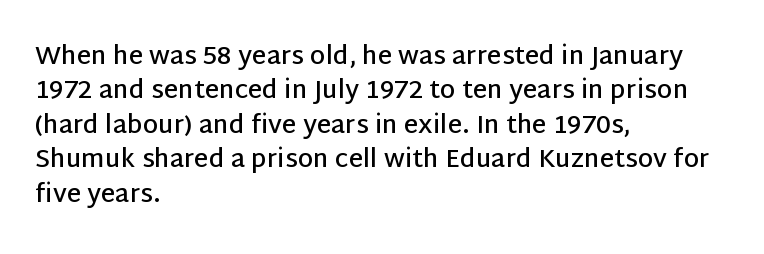
{"italic": "no", "bold": "semi", "underline": "no", "align": "left", "line_spacing": "normal", "line_spacing_ratio": 1.38, "letter_spacing": "normal", "letter_spacing_em": 0.0, "glyph_px": 25}
